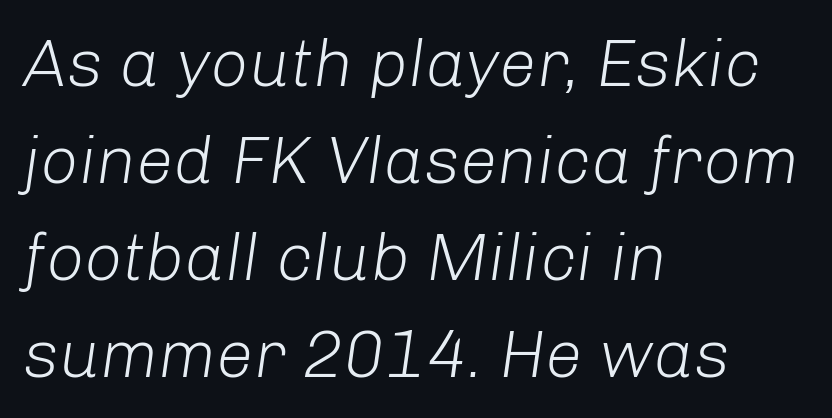
{"italic": "yes", "lean": "right", "slant_degrees": 8, "bold": "no", "weight": "light", "width": "normal", "stroke_contrast": "low", "x_height": "medium", "monospaced": "no", "underline": "no", "align": "left", "line_spacing": "normal", "line_spacing_ratio": 1.45, "letter_spacing": "normal", "letter_spacing_em": 0.0, "glyph_px": 67}
